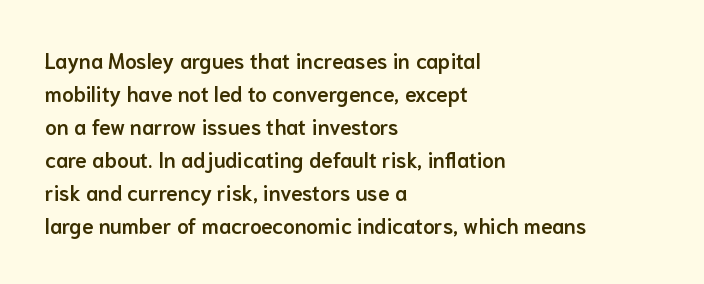
You could call the tracking neutral — neither tight nor loose. Which margin do the lines hug? The left one — the right edge is uneven. Regarding leading, the lines here are spaced in the standard way. Does the weight exceed regular? Yes, but only to semibold. The glyphs are unaccompanied by any horizontal stroke below them.
